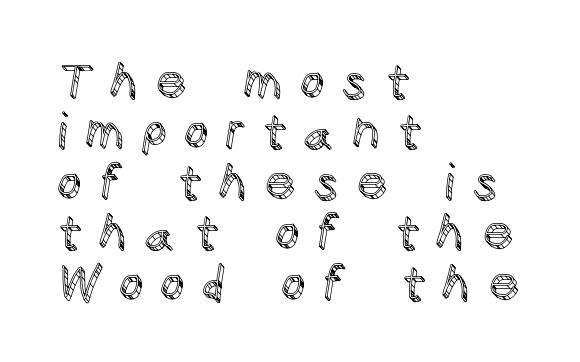
Q: Is the text italic (slanted)? A: Yes.
Q: Is the text underlined? A: No.
Q: How is the paragraph aligned? A: Left-aligned.
Q: Is the spacing between letters normal or unusually wide? A: Unusually wide.
Q: Is the spacing between lines tight, normal or loose? A: Tight.
Q: Width (condensed, normal, or wide)? A: Normal.
Q: x-height? A: Large.
Q: Monospaced? A: No.
